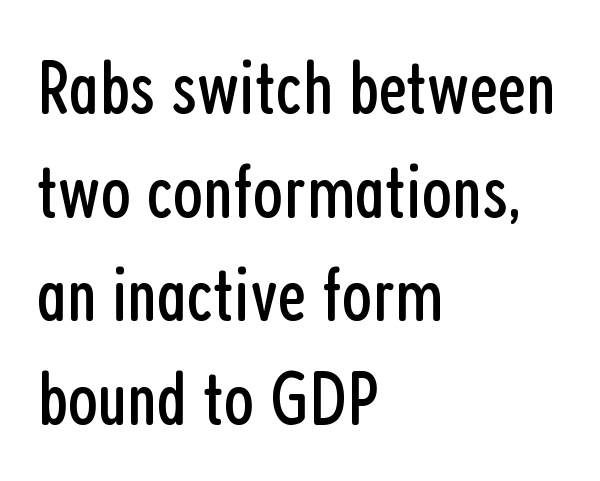
Posture: straight, roman, zero tilt. The text was rendered using a sans face with plain stroke endings. The passage shown is not underscored anywhere. No extra ink here — the face is not bold. Vertical spacing — default.
